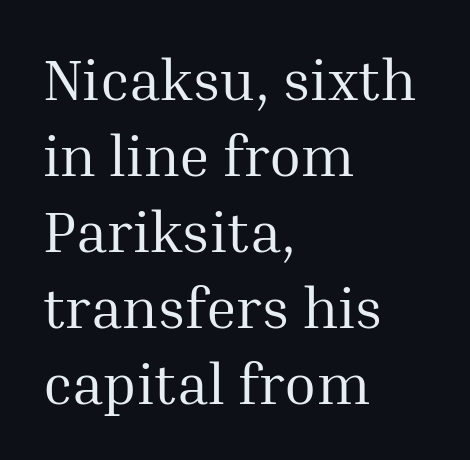
{"serif": "yes", "italic": "no", "bold": "no", "weight": "regular", "width": "normal", "stroke_contrast": "medium", "x_height": "medium", "monospaced": "no", "underline": "no", "align": "left", "line_spacing": "normal", "line_spacing_ratio": 1.31, "letter_spacing": "normal", "letter_spacing_em": 0.0, "glyph_px": 58}
